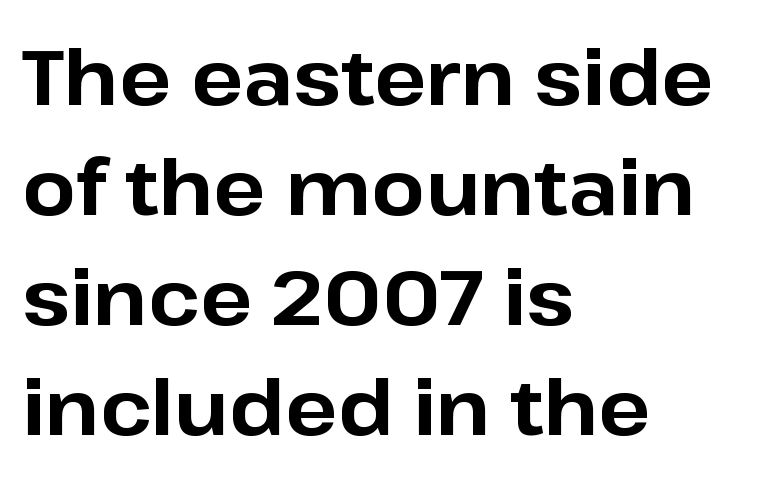
{"serif": "no", "italic": "no", "bold": "yes", "weight": "bold", "width": "normal", "stroke_contrast": "low", "x_height": "medium", "monospaced": "no", "underline": "no", "align": "left", "line_spacing": "normal", "line_spacing_ratio": 1.43, "letter_spacing": "normal", "letter_spacing_em": 0.0, "glyph_px": 77}
